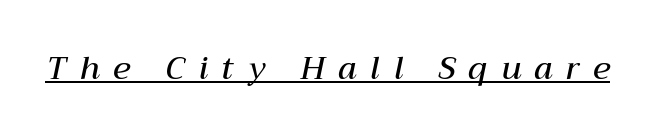
Q: Is the text bold? A: Semi-bold.
Q: Is the text italic (slanted)? A: Yes, it leans right by about 12 degrees.
Q: Is the text underlined? A: Yes.
Q: Is the spacing between letters normal or unusually wide? A: Unusually wide.
Q: Width (condensed, normal, or wide)? A: Normal.
Q: Stroke contrast? A: Medium.
Q: x-height? A: Medium.
Q: Monospaced? A: No.
